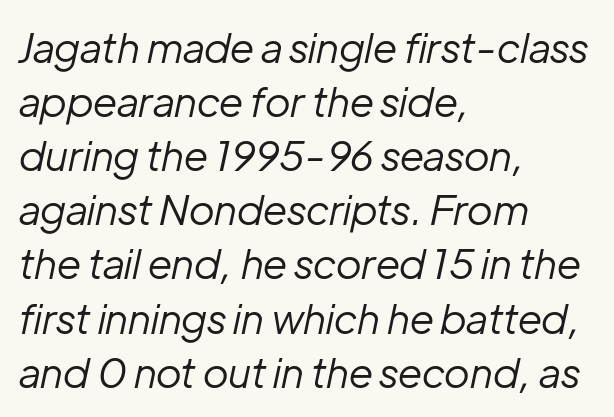
The image shows 41 px regular-weight type, italic (leaning right); set left-aligned, normal line spacing (1.32x), normal letter spacing, not underlined; low stroke contrast and a medium x-height.
